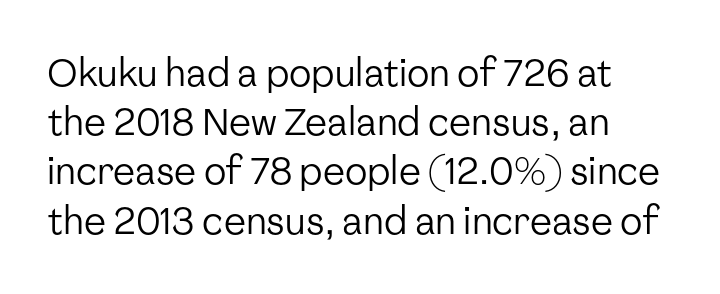
{"serif": "no", "italic": "no", "bold": "no", "weight": "regular", "width": "normal", "stroke_contrast": "low", "x_height": "medium", "monospaced": "no", "underline": "no", "align": "left", "line_spacing": "normal", "line_spacing_ratio": 1.33, "letter_spacing": "normal", "letter_spacing_em": 0.0, "glyph_px": 37}
